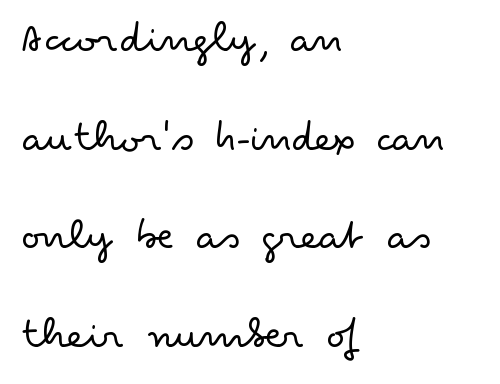
The letters advance in unequal steps, a hallmark of proportional type. Compared with typical paragraphs, the rows here are farther apart. Tracking value appears to be zero — textbook default spacing. The lettering holds an erect, upright posture throughout. Bare-footed words on every line. This is sans-serif lettering, the kind often seen on screens and signage.
